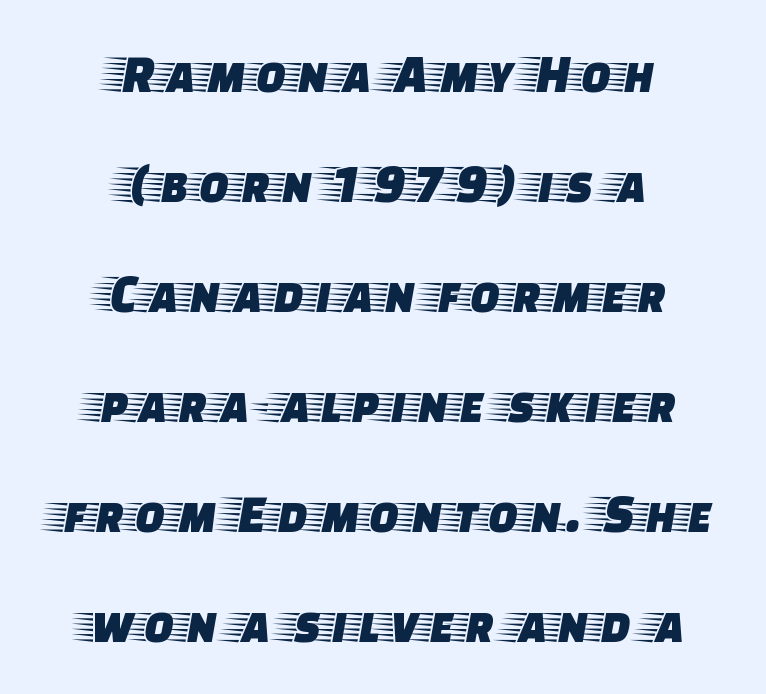
A typesetter would call this zero additional tracking. The line-height multiplier appears high, well above default. The text was rendered using a seriffed face with decorative stroke endings. The foot of each line stays bare and open.
